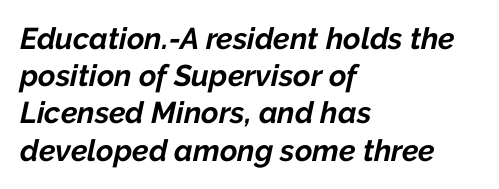
The image shows 30 px bold type, italic (leaning right); set left-aligned, line spacing 1.24x, normal letter spacing, not underlined; low stroke contrast and a medium x-height.
